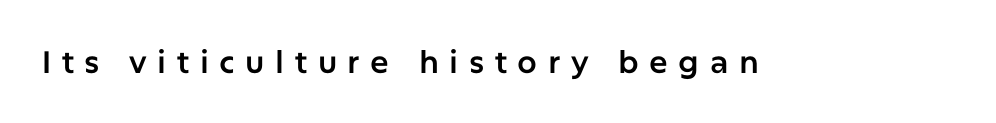
Q: Is the text italic (slanted)? A: No, it is upright.
Q: Is the typeface a serif or a sans-serif typeface? A: Sans-serif.
Q: Is the text underlined? A: No.
Q: Is the spacing between letters normal or unusually wide? A: Unusually wide.
Q: Width (condensed, normal, or wide)? A: Normal.
Q: Stroke contrast? A: Low.
Q: x-height? A: Medium.
Q: Monospaced? A: No.
